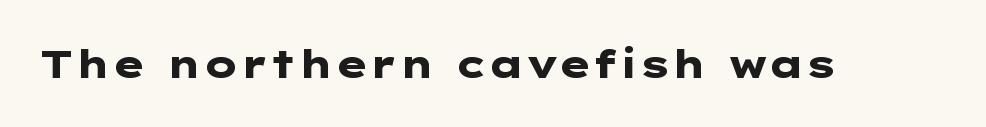
Q: Is the text bold? A: Yes.
Q: Is the text italic (slanted)? A: No, it is upright.
Q: Is the typeface a serif or a sans-serif typeface? A: Sans-serif.
Q: Is the text underlined? A: No.
Q: Is the spacing between letters normal or unusually wide? A: Normal.
Q: Width (condensed, normal, or wide)? A: Wide.
Q: Stroke contrast? A: Low.
Q: x-height? A: Medium.
